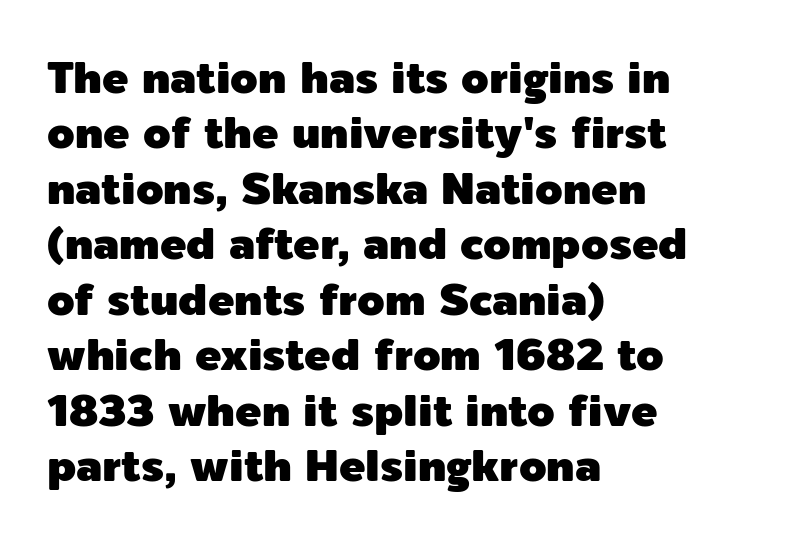
Q: Is the text italic (slanted)? A: No, it is upright.
Q: Is the typeface a serif or a sans-serif typeface? A: Sans-serif.
Q: Is the text underlined? A: No.
Q: How is the paragraph aligned? A: Left-aligned.
Q: Is the spacing between letters normal or unusually wide? A: Normal.
Q: Is the spacing between lines tight, normal or loose? A: Normal.
Q: Width (condensed, normal, or wide)? A: Normal.
Q: x-height? A: Medium.
Q: Monospaced? A: No.
